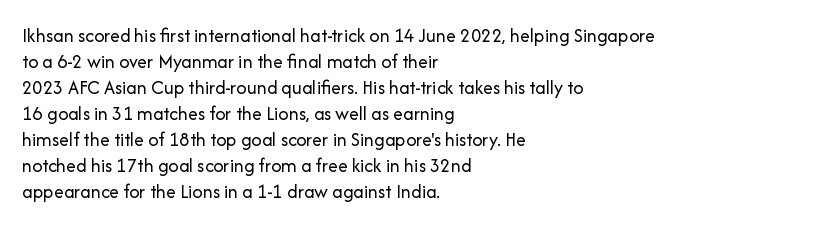
Where is the straight margin? On the left. This sample keeps an unexceptional amount of space between lines. The typesetting does not lean heavy: it is not bold. The gaps between neighbouring characters are ordinary and unremarkable. A clean baseline with only descenders dipping below it.
